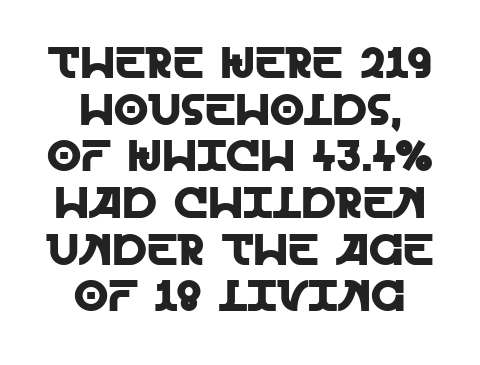
{"serif": "no", "italic": "no", "width": "normal", "x_height": "large", "monospaced": "no", "underline": "no", "align": "center", "line_spacing": "tight", "line_spacing_ratio": 1.06, "letter_spacing": "normal", "letter_spacing_em": 0.0, "glyph_px": 44}
